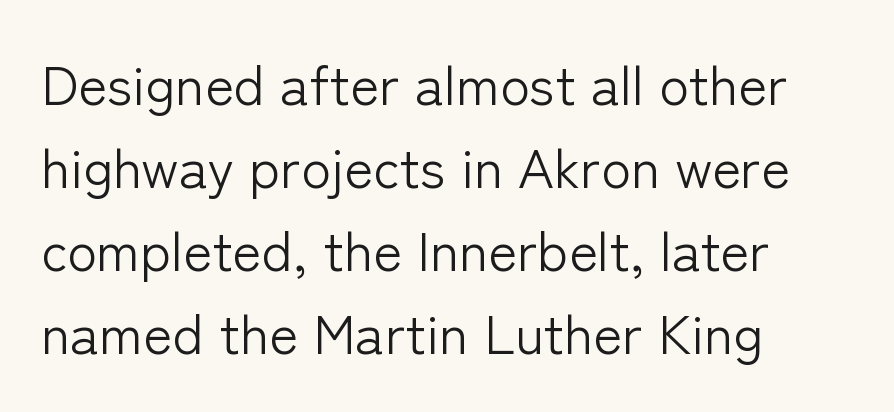
Between one letter and the next there's only the usual sliver of space. Think of a printed novel: that variable character pitch is what you see here. This sample keeps an unexceptional amount of space between lines. Regarding serifs, this sample does without them. These lines are set flush left with a ragged right edge. Descender tails drop into unmarked territory.
